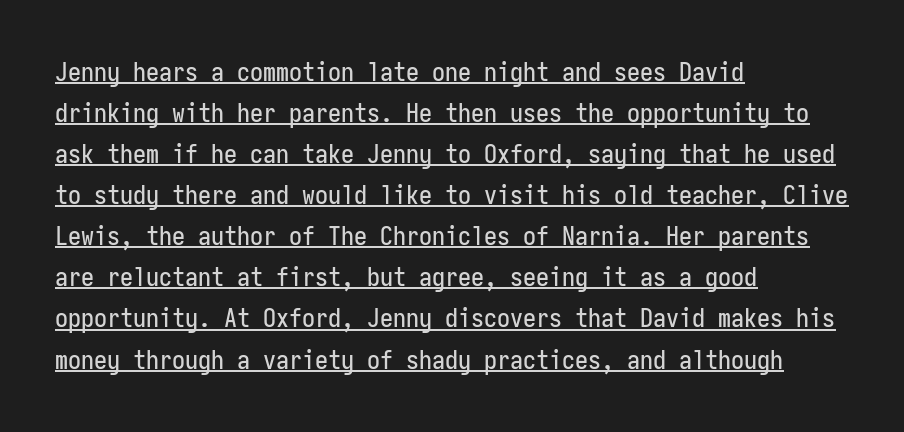
{"italic": "no", "underline": "yes", "align": "left", "line_spacing": "normal", "line_spacing_ratio": 1.58, "letter_spacing": "normal", "letter_spacing_em": 0.0, "glyph_px": 26}
